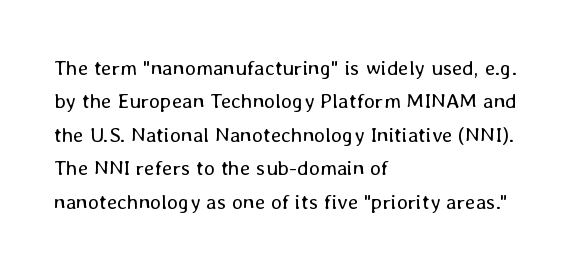
The image shows 21 px text type, upright; set left-aligned, normal line spacing (1.59x), normal letter spacing, not underlined.
